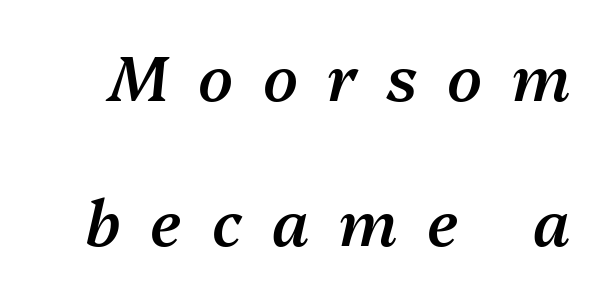
Q: Is the text bold? A: Semi-bold.
Q: Is the text italic (slanted)? A: Yes, it leans right by about 13 degrees.
Q: Is the text underlined? A: No.
Q: Is the spacing between letters normal or unusually wide? A: Unusually wide.
Q: Is the spacing between lines tight, normal or loose? A: Loose.
Q: Width (condensed, normal, or wide)? A: Normal.
Q: Stroke contrast? A: Medium.
Q: x-height? A: Medium.
Q: Monospaced? A: No.
